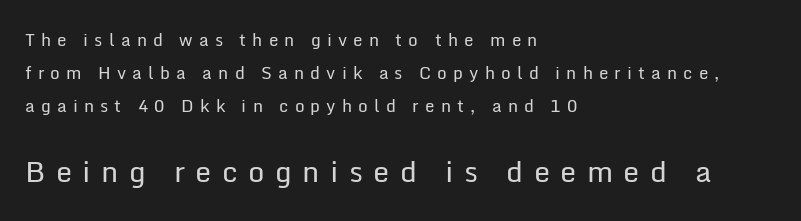
Q: Is the text bold? A: No.
Q: Is the text italic (slanted)? A: No, it is upright.
Q: Is the typeface a serif or a sans-serif typeface? A: Sans-serif.
Q: Is the text underlined? A: No.
Q: How is the paragraph aligned? A: Left-aligned.
Q: Is the spacing between letters normal or unusually wide? A: Unusually wide.
Q: Is the spacing between lines tight, normal or loose? A: Loose.
Q: Which block of text is set in a larger size, the first (top) or the second (bottom)? A: The second (bottom) one.
Q: Width (condensed, normal, or wide)? A: Normal.
Q: Stroke contrast? A: Low.
Q: x-height? A: Medium.
Q: Monospaced? A: No.
